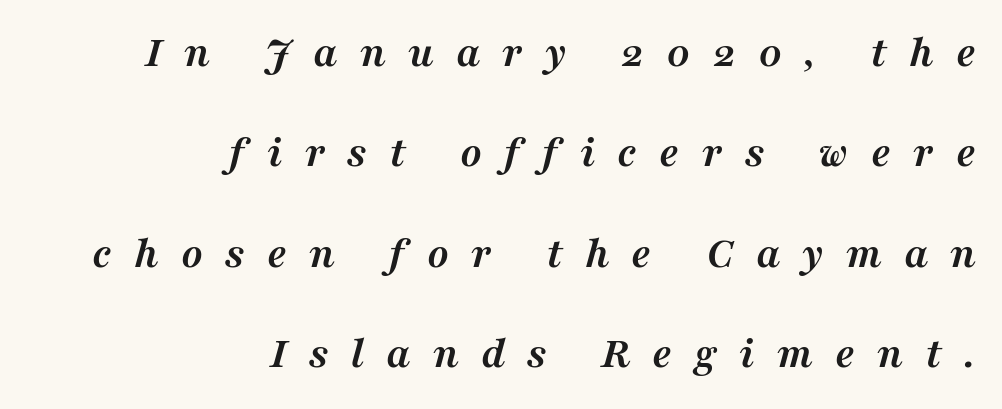
{"serif": "yes", "italic": "yes", "lean": "right", "slant_degrees": 16, "bold": "yes", "weight": "semibold", "width": "normal", "stroke_contrast": "medium", "x_height": "medium", "monospaced": "no", "underline": "no", "align": "right", "line_spacing": "loose", "line_spacing_ratio": 2.23, "letter_spacing": "wide", "letter_spacing_em": 0.49, "glyph_px": 45}
